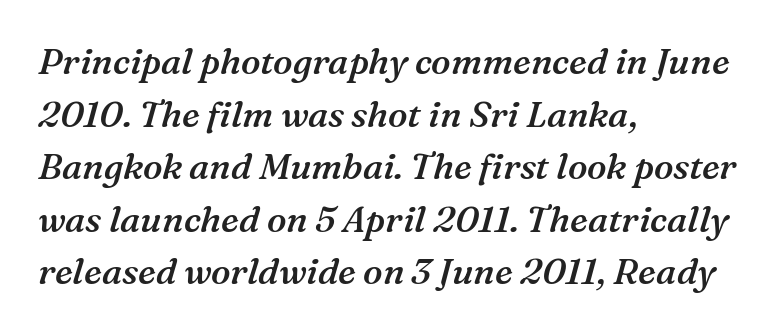
Q: Is the text bold? A: Semi-bold.
Q: Is the text italic (slanted)? A: Yes, it leans right by about 16 degrees.
Q: Is the typeface a serif or a sans-serif typeface? A: Serif.
Q: Is the text underlined? A: No.
Q: How is the paragraph aligned? A: Left-aligned.
Q: Is the spacing between letters normal or unusually wide? A: Normal.
Q: Is the spacing between lines tight, normal or loose? A: Normal.
Q: Width (condensed, normal, or wide)? A: Normal.
Q: Stroke contrast? A: Medium.
Q: x-height? A: Medium.
Q: Monospaced? A: No.
